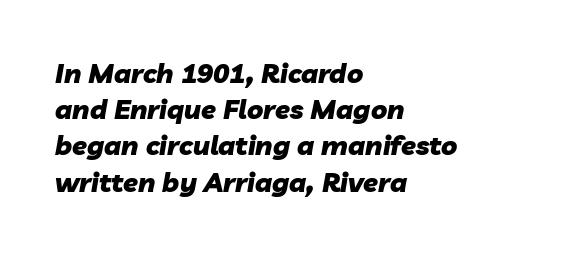
{"italic": "yes", "lean": "right", "slant_degrees": 10, "bold": "yes", "underline": "no", "align": "left", "line_spacing": "normal", "line_spacing_ratio": 1.34, "letter_spacing": "normal", "letter_spacing_em": 0.0, "glyph_px": 27}
